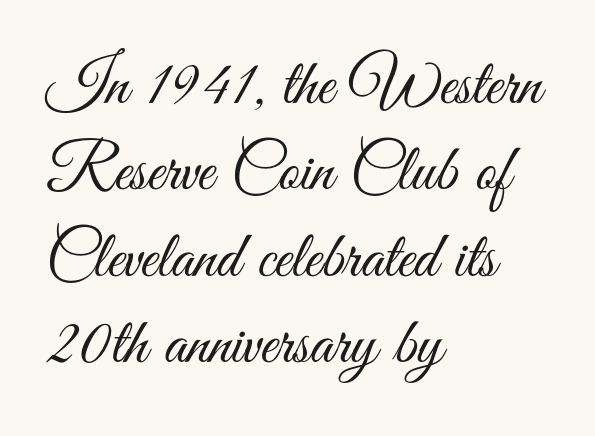
A light-to-regular cut is what we see here. Here the glyphs are tracked normally, forming tight word shapes. Grotesque or geometric, the face here clearly has no serifs. Underlining? Definitely not there.
